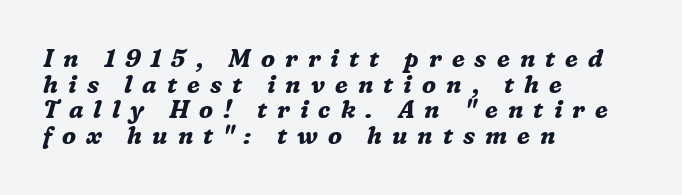
{"italic": "yes", "lean": "right", "slant_degrees": 16, "bold": "yes", "underline": "no", "align": "left", "line_spacing": "tight", "line_spacing_ratio": 1.07, "letter_spacing": "wide", "letter_spacing_em": 0.42, "glyph_px": 24}
